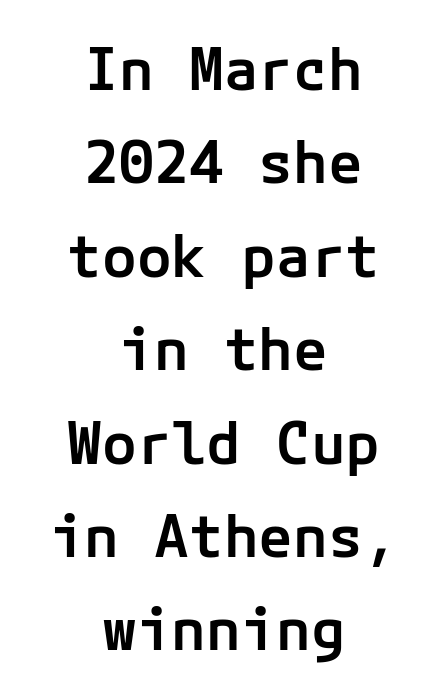
The image shows 58 px semibold sans-serif type, upright; set centered, normal line spacing (1.61x), normal letter spacing, not underlined; low stroke contrast and a medium x-height.
